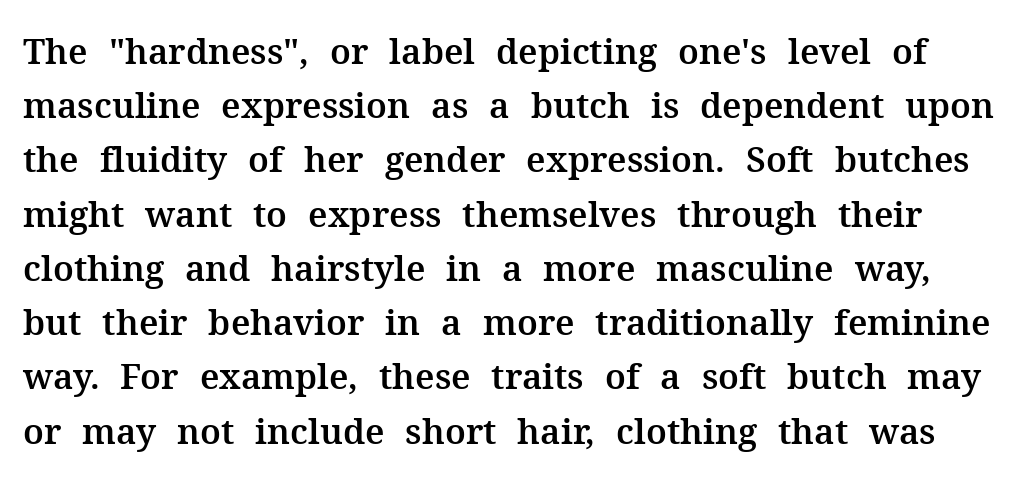
Plain, unruled lines of type. The characters display serif detailing at their extremities. A typesetter would mark this as roman, not italic. If you measured baseline to baseline, you'd find a middling distance.
